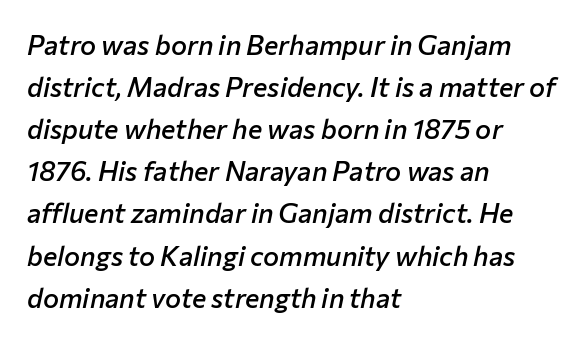
{"italic": "yes", "lean": "right", "slant_degrees": 12, "bold": "semi", "underline": "no", "align": "left", "line_spacing": "normal", "line_spacing_ratio": 1.56, "letter_spacing": "normal", "letter_spacing_em": 0.0, "glyph_px": 27}
